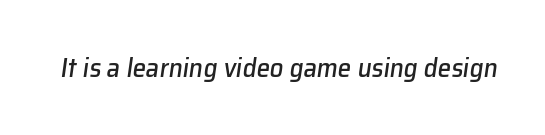
The image shows 27 px text type, italic (leaning right); set normal letter spacing, not underlined.
